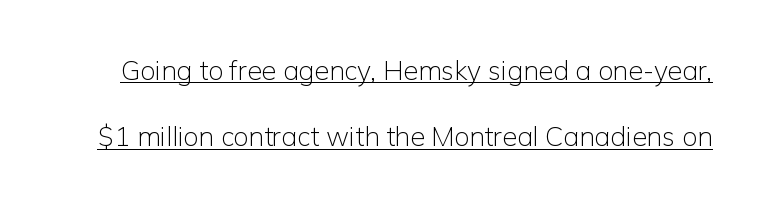
Stroke mass is kept to a normal reading level or below. Do the letters lean? They stand straight. Line spacing here is loose. Students, observe the line beneath the letters — that is underlining. You could call the tracking neutral — neither tight nor loose.
